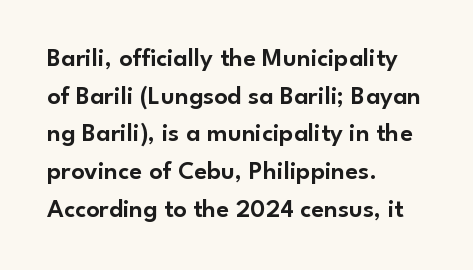
The image shows 26 px text type, upright; set left-aligned, normal line spacing (1.45x), normal letter spacing, not underlined.
